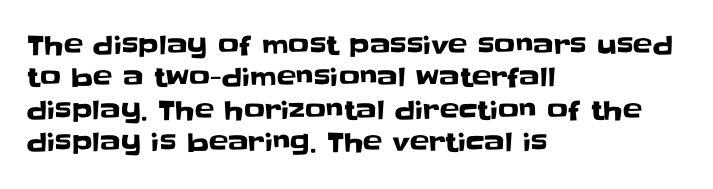
Q: Is the text italic (slanted)? A: No, it is upright.
Q: Is the text underlined? A: No.
Q: How is the paragraph aligned? A: Left-aligned.
Q: Is the spacing between letters normal or unusually wide? A: Normal.
Q: Is the spacing between lines tight, normal or loose? A: Normal.
